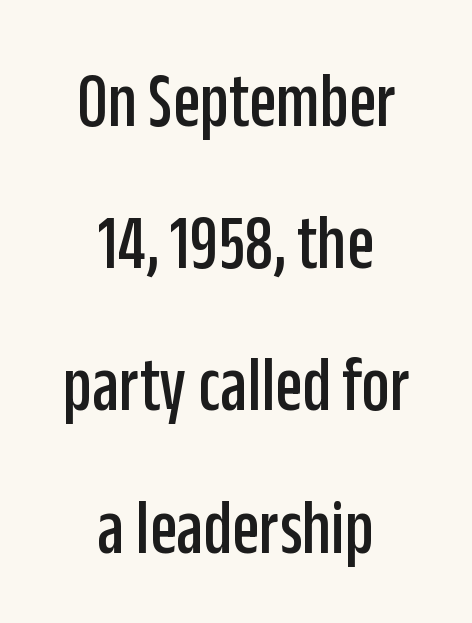
Proportional: the letters do not fall into vertical columns. The glyphs are unaccompanied by any horizontal stroke below them. The font's upright variant was chosen for this text. The font family rendered here belongs to the sans-serif group. Spacing between characters is what you'd get straight out of the box. Leftover space on each line is divided equally before and after the words.
